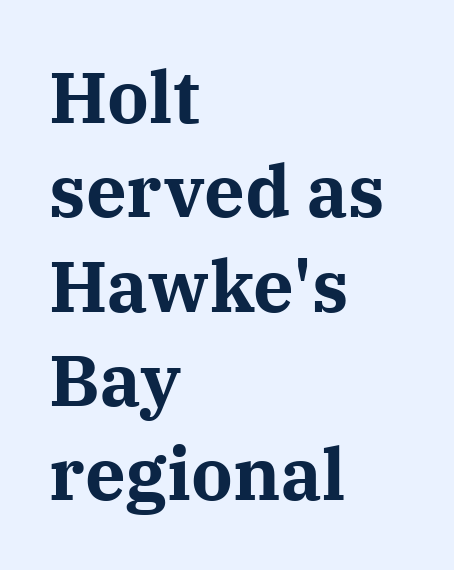
Here the designer chose a conventional face with non-uniform glyph widths. Check the space under the baseline: it is left empty. This is the regular roman posture of the typeface. A dark, heavy texture on the line: the type is bold. The font family rendered here belongs to the serif group.
